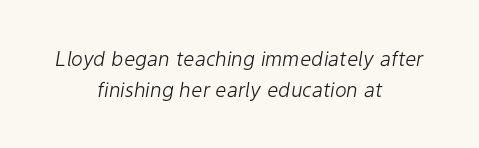
Every character sits at an angle, as italics do. Tracking value appears to be zero — textbook default spacing. The words here are not underlined. The typesetter chose a symmetrical, centered arrangement here.
